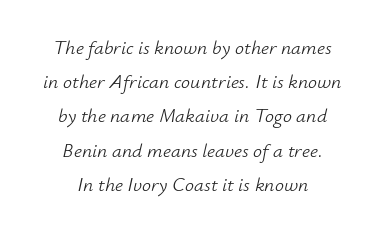
The image shows 20 px text type, italic (leaning right); set centered, line spacing 1.71x, normal letter spacing, not underlined.
